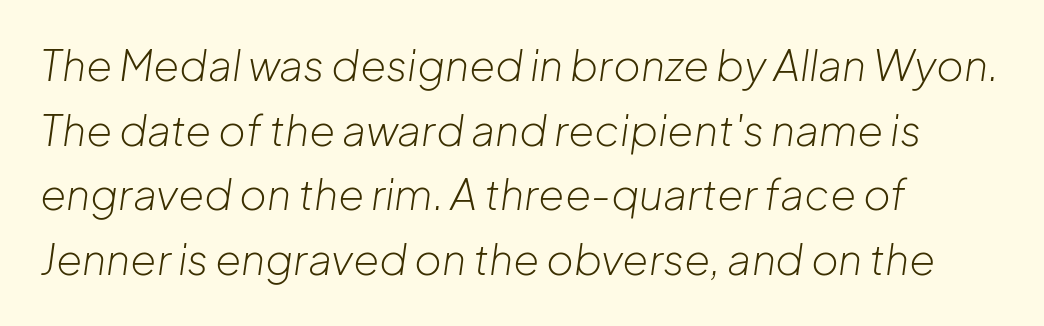
Line beginnings align vertically; line endings do not. Proportional: the letters do not fall into vertical columns. The type is set solid horizontally, with unmodified tracking. Stroke thickness stays within the range of a standard reading face or lighter.
